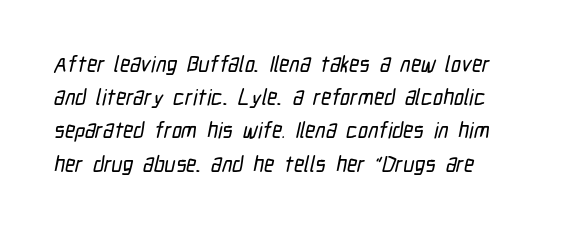
{"underline": "no", "line_spacing": "normal", "line_spacing_ratio": 1.51, "letter_spacing": "normal", "letter_spacing_em": 0.0, "glyph_px": 22}
